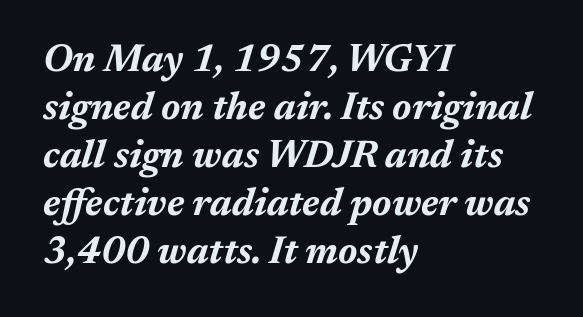
Q: Is the text bold? A: Yes.
Q: Is the text italic (slanted)? A: Yes, it leans right by about 17 degrees.
Q: Is the text underlined? A: No.
Q: How is the paragraph aligned? A: Left-aligned.
Q: Is the spacing between letters normal or unusually wide? A: Normal.
Q: Is the spacing between lines tight, normal or loose? A: Normal.
Q: Width (condensed, normal, or wide)? A: Normal.
Q: Stroke contrast? A: Medium.
Q: x-height? A: Medium.
Q: Monospaced? A: No.
